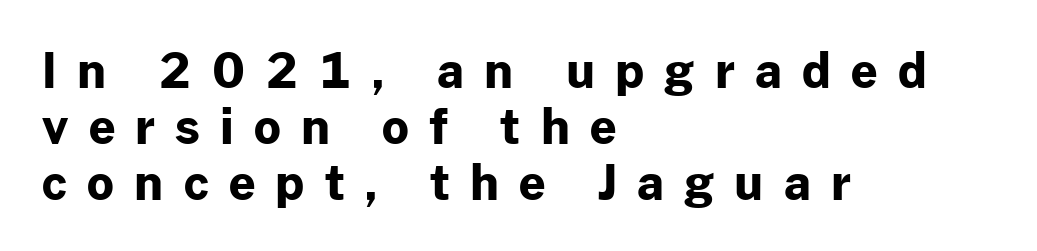
The image shows 47 px bold sans-serif type, upright; set left-aligned, line spacing 1.19x, unusually wide letter spacing (+0.43 em), not underlined; low stroke contrast and a medium x-height.
